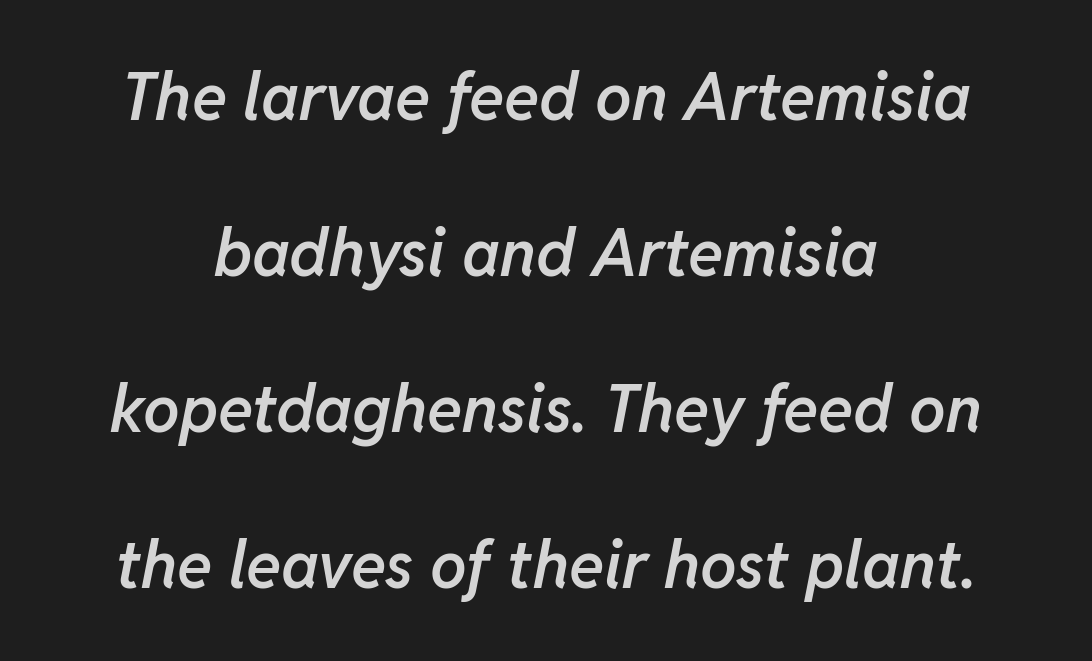
Emphasis-style slanted type is in use. The text block is weighted toward neither margin, spreading evenly from the middle. Compared with an ordinary text face, these strokes are moderately heavier — a semibold. Inter-character spacing is left at the font's built-in metrics. Character widths vary here, with narrow letters taking less room than wide ones.
